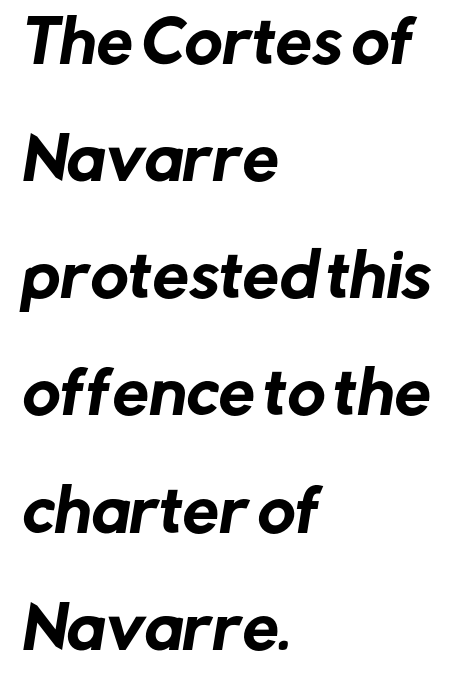
Q: Is the typeface a serif or a sans-serif typeface? A: Sans-serif.
Q: Is the text underlined? A: No.
Q: How is the paragraph aligned? A: Left-aligned.
Q: Is the spacing between letters normal or unusually wide? A: Normal.
Q: Is the spacing between lines tight, normal or loose? A: Loose.
Q: Width (condensed, normal, or wide)? A: Normal.
Q: Stroke contrast? A: Low.
Q: x-height? A: Medium.
Q: Monospaced? A: No.
